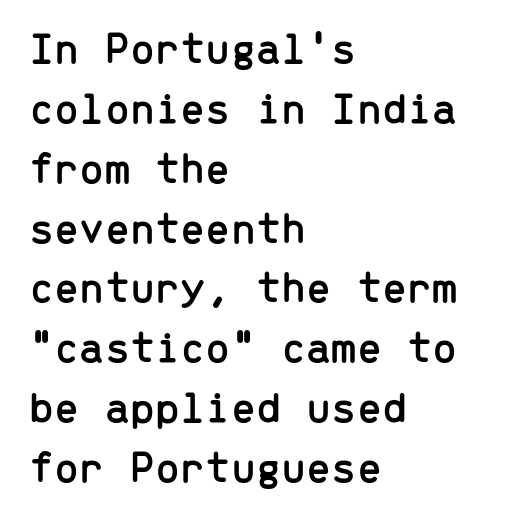
A normal amount of white space separates one row of letters from the next. Descender tails drop into unmarked territory. Horizontal alignment here is leftward, the default for most running prose. The font family rendered here belongs to the sans-serif group. Compared with typical body copy, the letter spacing here is the same. Here the designer chose a console-style face with uniform glyph widths.
